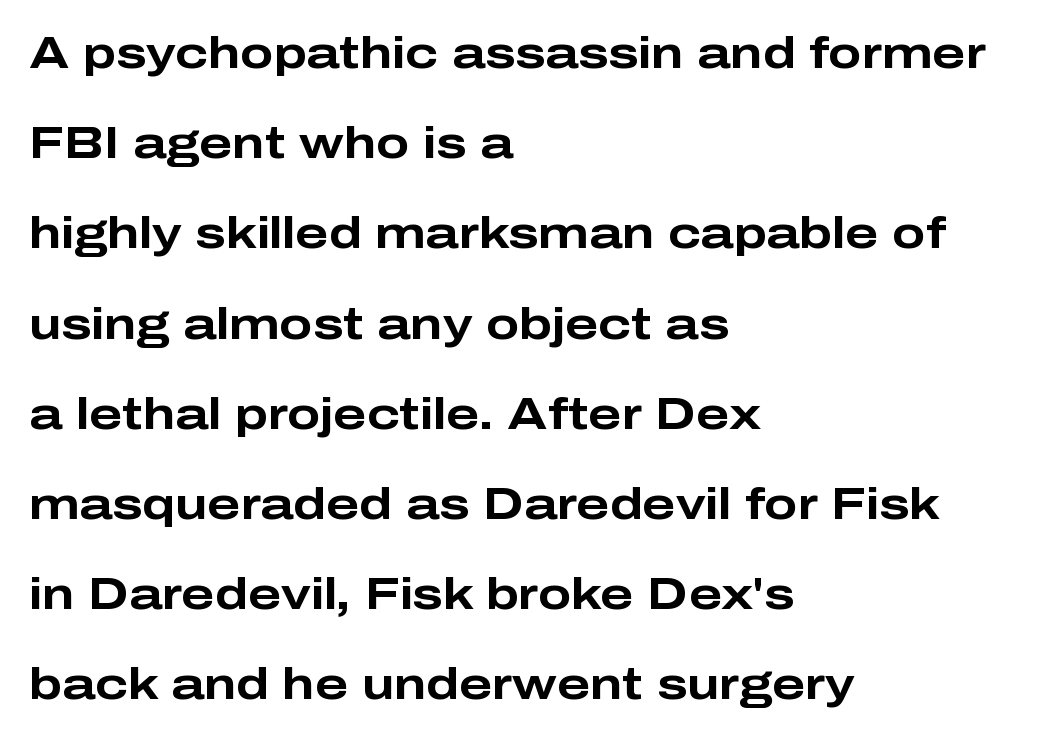
{"serif": "no", "italic": "no", "bold": "yes", "weight": "bold", "width": "wide", "stroke_contrast": "low", "x_height": "medium", "monospaced": "no", "underline": "no", "align": "left", "line_spacing": "loose", "line_spacing_ratio": 2.05, "letter_spacing": "normal", "letter_spacing_em": 0.0, "glyph_px": 44}
